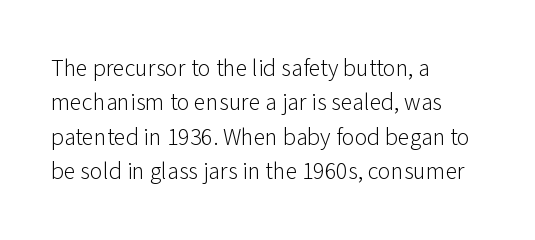
Vertical stems look standard width or narrower in stroke. Default kerning and tracking; the words read as compact shapes. These lines are set flush left with a ragged right edge. The baseline area is clear.
